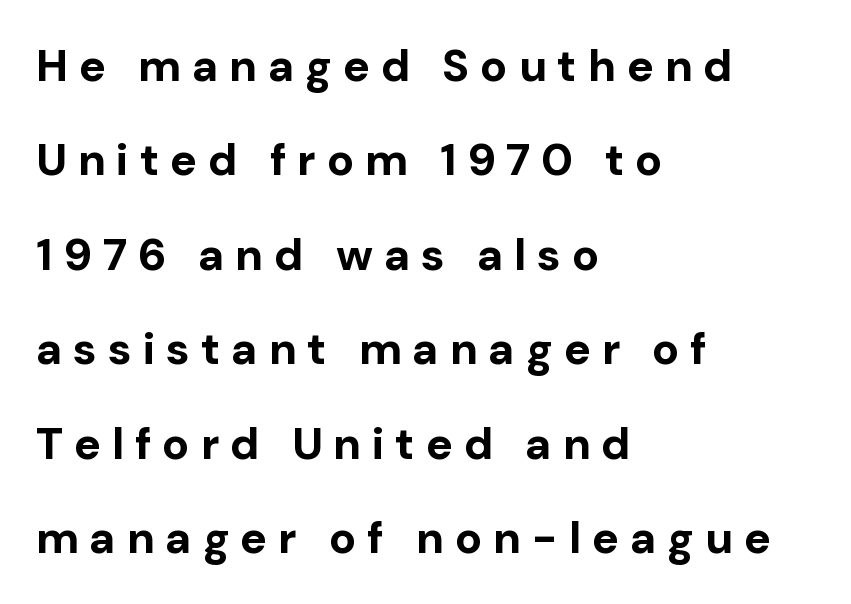
Characters remain perfectly vertical along every line. Compared with typical body copy, the letter spacing here is much looser. How heavy is the stroke? Heavy — this is a bold. You can tell from the bare stems that sans-serif type was used. Notice the wide empty band between every row — that's loose leading. Type without underlining.
